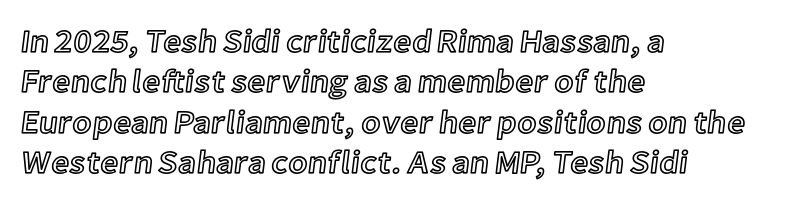
The image shows 32 px text type; set left-aligned, normal line spacing (1.26x), normal letter spacing, not underlined; a medium x-height.
